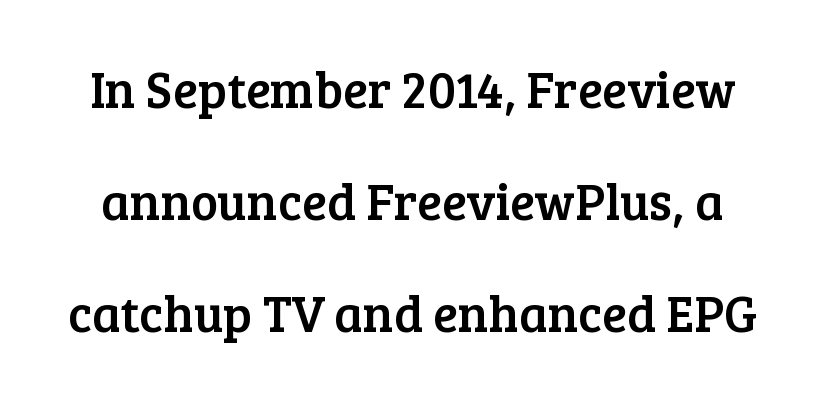
The image shows 51 px serif type, upright; set loose line spacing (2.2x), normal letter spacing, not underlined; low stroke contrast and a medium x-height.
